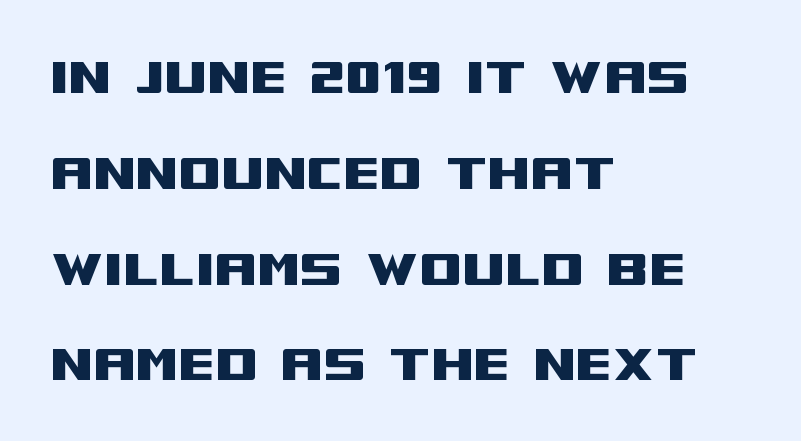
{"serif": "no", "italic": "no", "width": "wide", "stroke_contrast": "medium", "x_height": "large", "monospaced": "no", "underline": "no", "align": "left", "line_spacing": "normal", "line_spacing_ratio": 1.57, "letter_spacing": "normal", "letter_spacing_em": 0.0, "glyph_px": 61}
